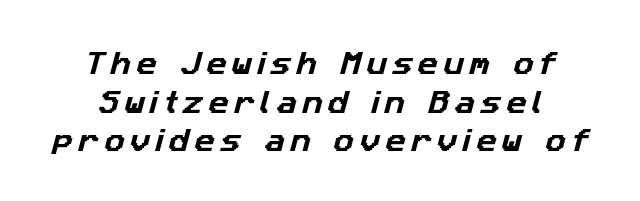
Interline gaps are of average width in this sample. Check the space under the baseline: it is left empty. Display-style spreading of the glyphs; the letterfit is very open.
